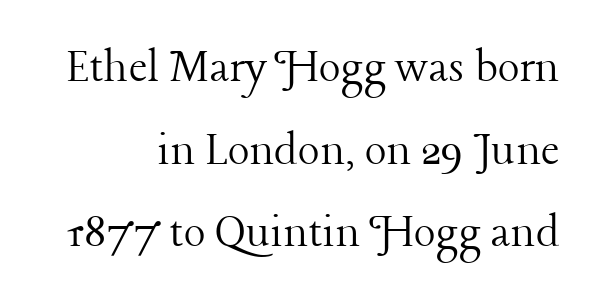
Q: Is the text bold? A: No.
Q: Is the text italic (slanted)? A: No, it is upright.
Q: Is the typeface a serif or a sans-serif typeface? A: Serif.
Q: Is the text underlined? A: No.
Q: How is the paragraph aligned? A: Right-aligned.
Q: Is the spacing between letters normal or unusually wide? A: Normal.
Q: Is the spacing between lines tight, normal or loose? A: Normal.
Q: Width (condensed, normal, or wide)? A: Normal.
Q: Stroke contrast? A: Low.
Q: x-height? A: Medium.
Q: Monospaced? A: No.
